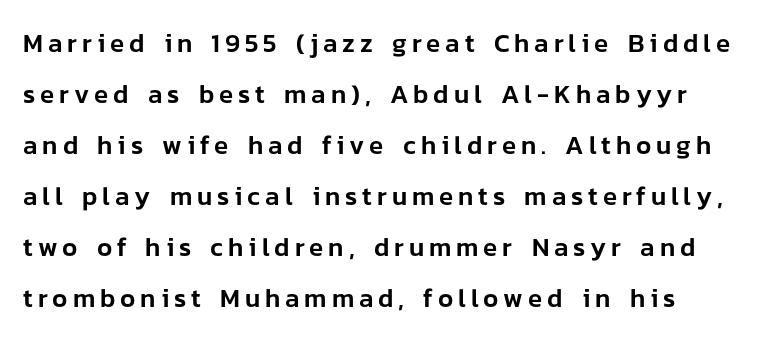
A typesetter would call this leading open, well beyond the default. The passage shown is not underscored anywhere. The typography opts for an upright posture over an oblique one.
